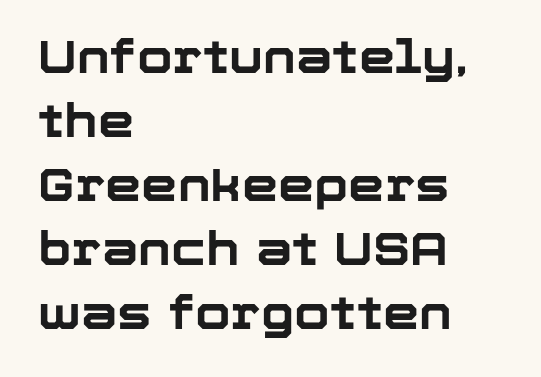
{"serif": "no", "italic": "no", "bold": "yes", "weight": "bold", "width": "normal", "stroke_contrast": "low", "x_height": "medium", "monospaced": "no", "underline": "no", "align": "left", "line_spacing": "normal", "line_spacing_ratio": 1.39, "letter_spacing": "normal", "letter_spacing_em": 0.0, "glyph_px": 46}
